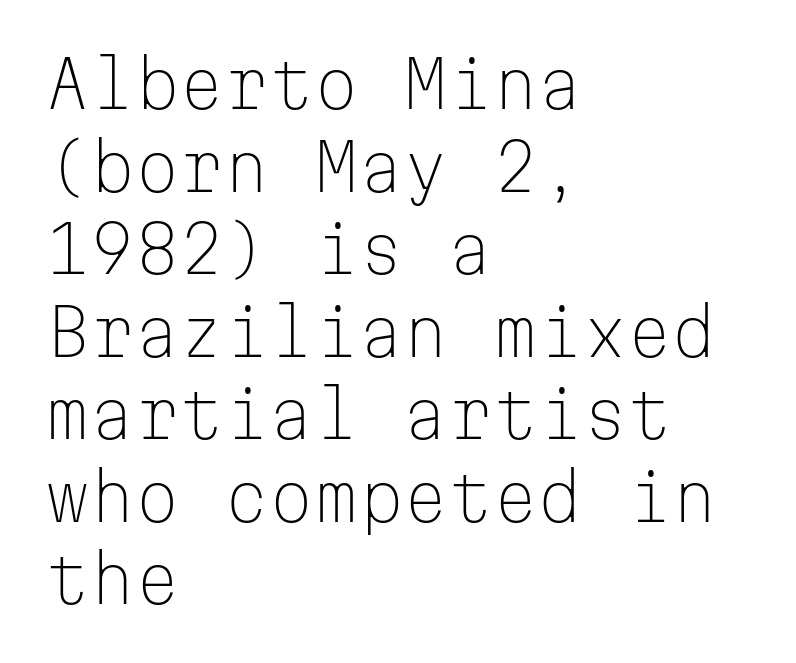
The image shows 64 px light sans-serif type, upright, monospaced; set left-aligned, normal line spacing (1.29x), normal letter spacing, not underlined; low stroke contrast and a medium x-height.
